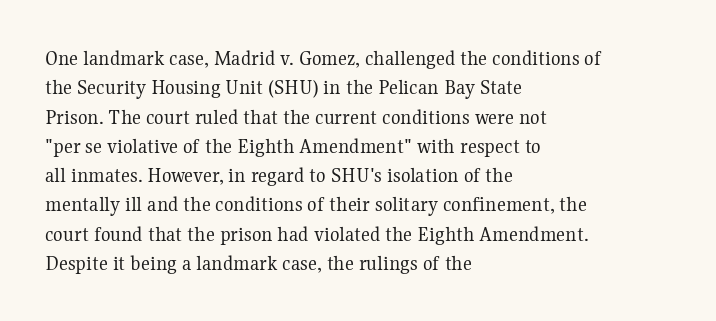
Caption: face not bold, strokes unweighted. Whoever set this chose a conventional vertical rhythm. This sample uses plain, unmodified letter spacing. The lettering stays uniformly vertical, giving the passage a roman look. Rule under the text: the space is simply empty.
